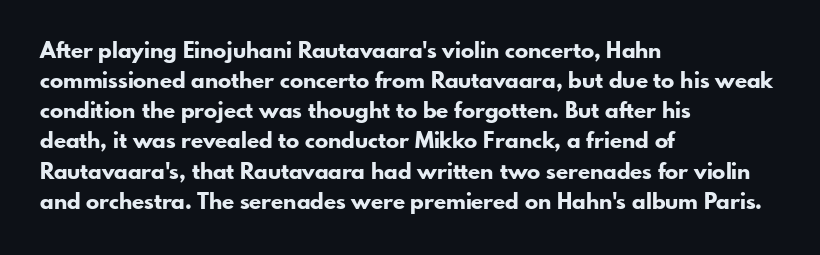
{"italic": "no", "bold": "yes", "underline": "no", "align": "left", "line_spacing": "normal", "line_spacing_ratio": 1.37, "letter_spacing": "normal", "letter_spacing_em": 0.0, "glyph_px": 22}
